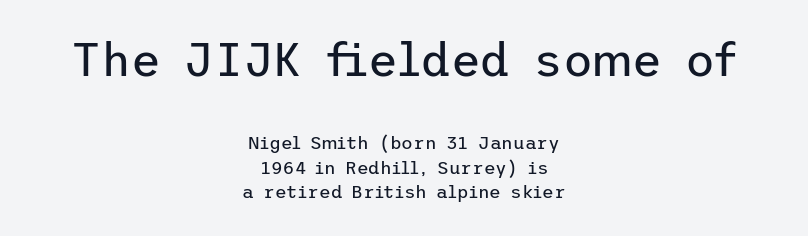
Nothing sits at the stroke ends, so this counts as sans-serif. If you squint, the top block still reads clearly — it's the larger of the two. Interline gaps are of average width in this sample. Vertical strokes here are truly vertical.
